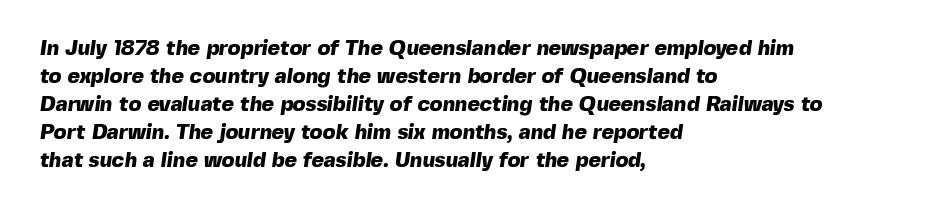
Short and long lines alike share a common starting point at left. Every letter is thick-stroked: bold, no question. Interline gaps are of average width in this sample. Quick note: underline off.
